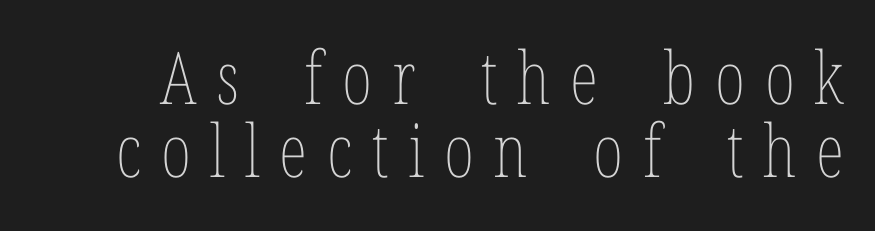
{"italic": "no", "bold": "no", "weight": "thin", "width": "condensed", "stroke_contrast": "low", "x_height": "medium", "monospaced": "no", "underline": "no", "line_spacing": "tight", "line_spacing_ratio": 1.0, "letter_spacing": "wide", "letter_spacing_em": 0.27, "glyph_px": 73}
